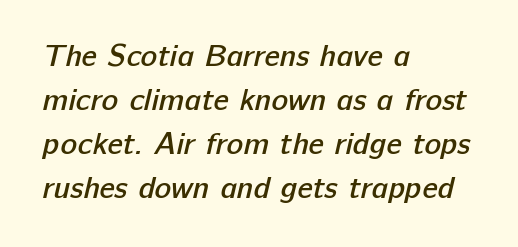
On the weight axis this lands at semibold, roughly 600. Reading down the block, your eye returns to a fixed left position each line. A typesetter would label this face a sans. Note the varied advance widths — an 'i' is clearly narrower than an 'm'. A typesetter would call this zero additional tracking. This rendering features lettering with no underline.
